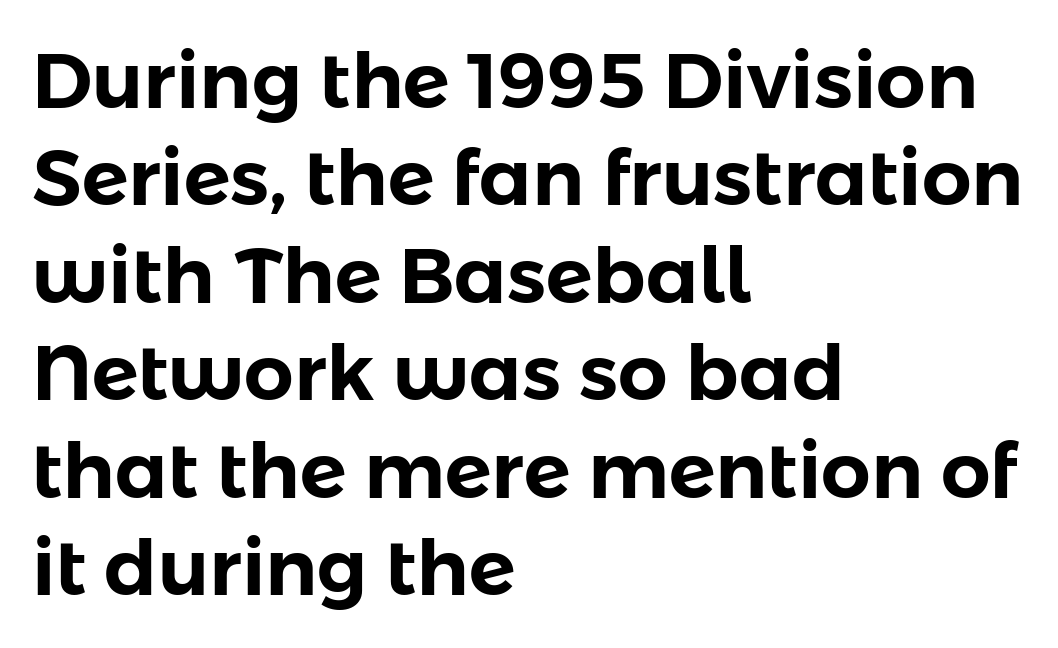
{"serif": "no", "italic": "no", "width": "normal", "stroke_contrast": "low", "x_height": "medium", "monospaced": "no", "underline": "no", "align": "left", "line_spacing": "normal", "line_spacing_ratio": 1.25, "letter_spacing": "normal", "letter_spacing_em": 0.0, "glyph_px": 78}
